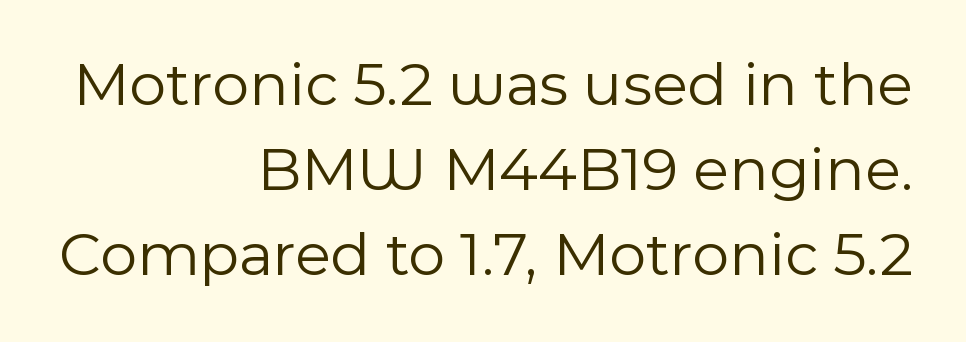
Q: Is the text bold? A: No.
Q: Is the text italic (slanted)? A: No, it is upright.
Q: Is the typeface a serif or a sans-serif typeface? A: Sans-serif.
Q: Is the text underlined? A: No.
Q: How is the paragraph aligned? A: Right-aligned.
Q: Is the spacing between letters normal or unusually wide? A: Normal.
Q: Is the spacing between lines tight, normal or loose? A: Normal.
Q: Width (condensed, normal, or wide)? A: Normal.
Q: x-height? A: Medium.
Q: Monospaced? A: No.
